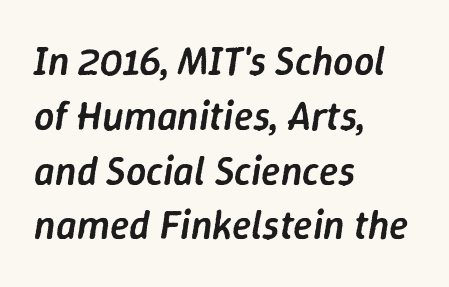
The image shows 40 px semibold type, italic (leaning right); set left-aligned, normal line spacing (1.37x), normal letter spacing, not underlined; low stroke contrast and a medium x-height.
